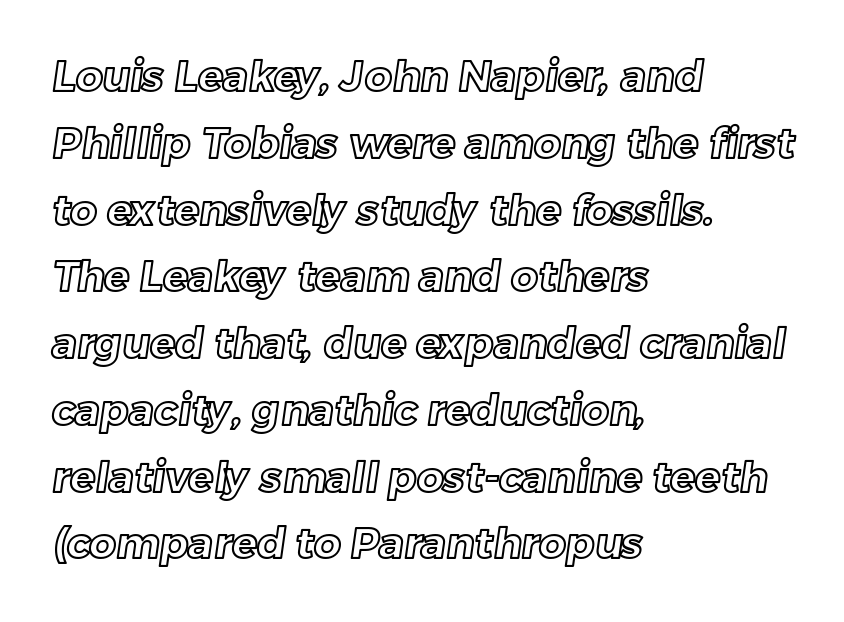
Q: Is the text underlined? A: No.
Q: How is the paragraph aligned? A: Left-aligned.
Q: Is the spacing between letters normal or unusually wide? A: Normal.
Q: Is the spacing between lines tight, normal or loose? A: Normal.
Q: Width (condensed, normal, or wide)? A: Normal.
Q: x-height? A: Medium.
Q: Monospaced? A: No.
